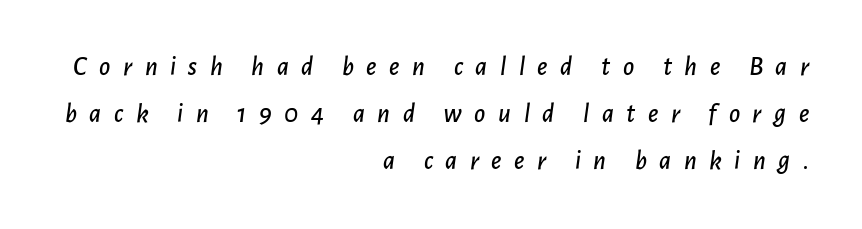
The horizontal fit of the characters is loose and conspicuously gappy. If you drew a line through each stem, it would be angled. The lines in this sample share a right terminus and differ only in where they begin. The glyphs are unaccompanied by any horizontal stroke below them.
